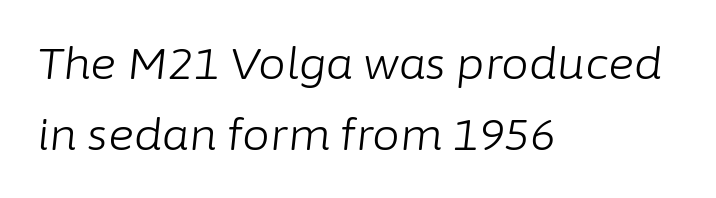
The typography opts for an oblique posture over an upright one. Weight: in the light-to-regular range. Clear beneath every line of the passage. Is this a fixed-width face? No — the glyphs have proportional, varying widths. Each word holds together tightly as a unit, with standard inter-letter gaps.
